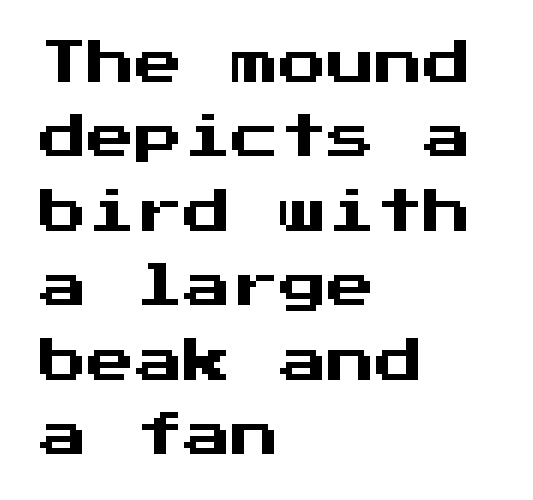
Q: Is the text italic (slanted)? A: No, it is upright.
Q: Is the typeface a serif or a sans-serif typeface? A: Sans-serif.
Q: Is the text underlined? A: No.
Q: How is the paragraph aligned? A: Left-aligned.
Q: Is the spacing between letters normal or unusually wide? A: Normal.
Q: Is the spacing between lines tight, normal or loose? A: Normal.
Q: Width (condensed, normal, or wide)? A: Normal.
Q: Stroke contrast? A: Medium.
Q: x-height? A: Medium.
Q: Monospaced? A: Yes.
